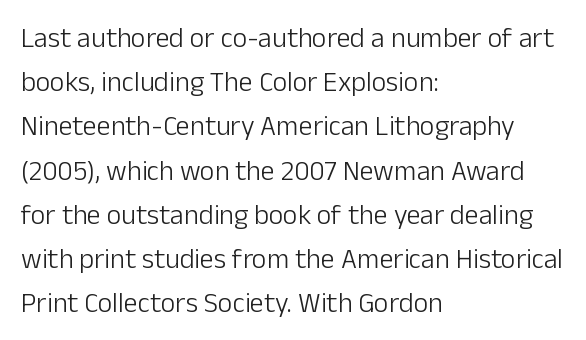
The image shows 28 px light sans-serif type, upright; set left-aligned, normal line spacing (1.58x), normal letter spacing, not underlined; low stroke contrast and a medium x-height.
